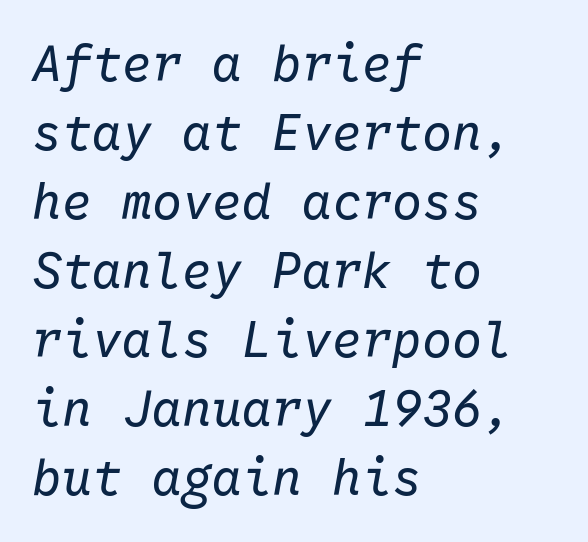
Q: Is the text bold? A: No.
Q: Is the text italic (slanted)? A: Yes, it leans right by about 10 degrees.
Q: Is the text underlined? A: No.
Q: How is the paragraph aligned? A: Left-aligned.
Q: Is the spacing between letters normal or unusually wide? A: Normal.
Q: Is the spacing between lines tight, normal or loose? A: Normal.
Q: Width (condensed, normal, or wide)? A: Normal.
Q: Stroke contrast? A: Low.
Q: x-height? A: Medium.
Q: Monospaced? A: Yes.
